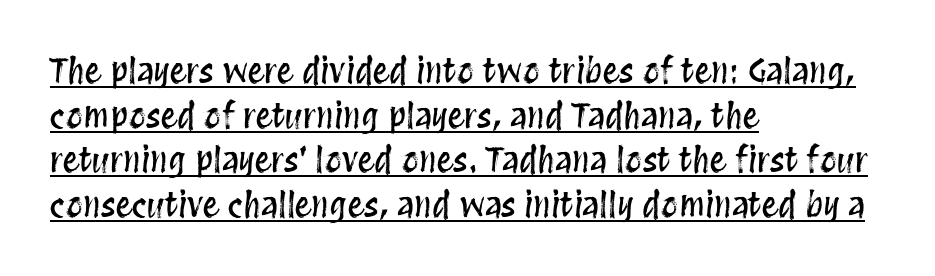
Does the copy run flush right? No — it runs flush left. In terms of letterspacing, this is plain default setting. The space between consecutive lines is moderate. Varying glyph widths throughout — classic text-font behaviour. These lines were composed using upright roman letters. The passage shown is underscored from start to finish.
